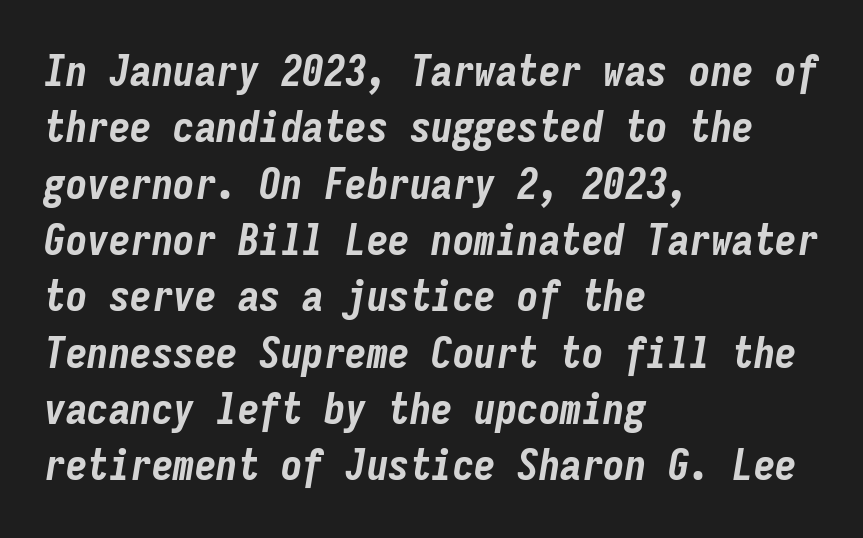
{"italic": "yes", "lean": "right", "slant_degrees": 9, "bold": "yes", "weight": "bold", "width": "condensed", "stroke_contrast": "low", "x_height": "medium", "monospaced": "yes", "underline": "no", "align": "left", "line_spacing": "normal", "line_spacing_ratio": 1.31, "letter_spacing": "normal", "letter_spacing_em": 0.0, "glyph_px": 43}
